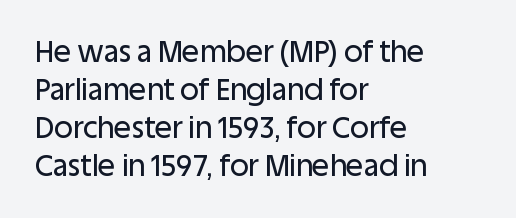
{"serif": "no", "italic": "no", "width": "normal", "stroke_contrast": "low", "x_height": "large", "monospaced": "no", "underline": "no", "align": "left", "line_spacing": "normal", "line_spacing_ratio": 1.31, "letter_spacing": "normal", "letter_spacing_em": 0.0, "glyph_px": 29}
